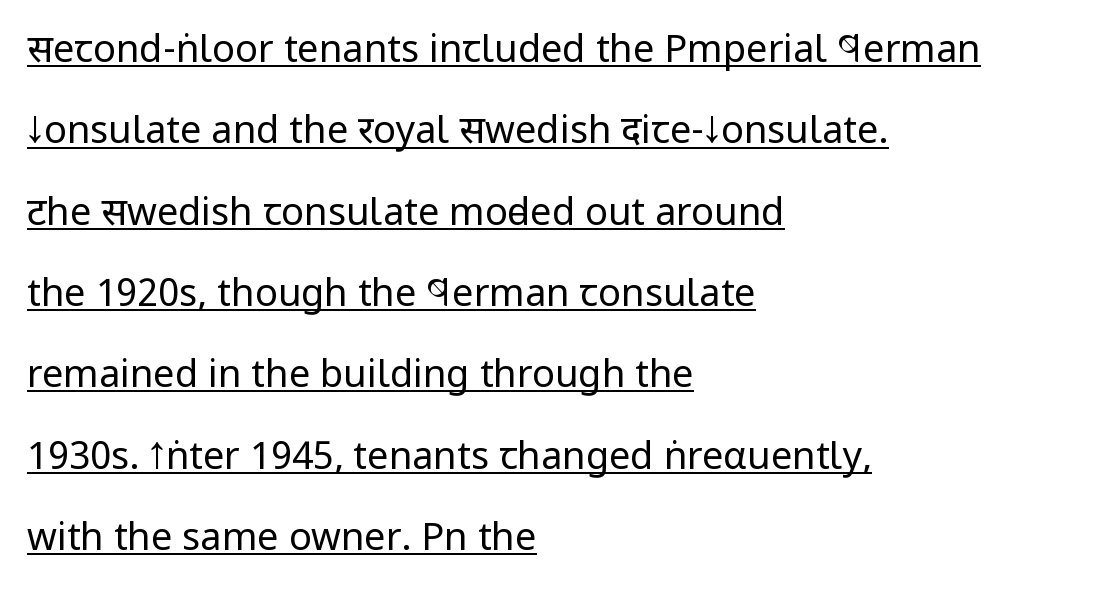
No feet cap the strokes, marking this as sans-serif type. The rendering keeps characters at their native spacing. This rendering uses left alignment, leaving the right contour irregular. This block would shrink considerably if given ordinary leading; it's expanded now. Unbolded letterforms with no extra heft.
